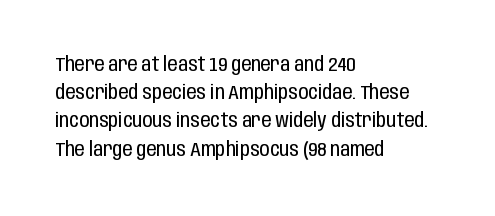
The image shows 20 px text type, upright; set left-aligned, normal line spacing (1.41x), normal letter spacing, not underlined.
